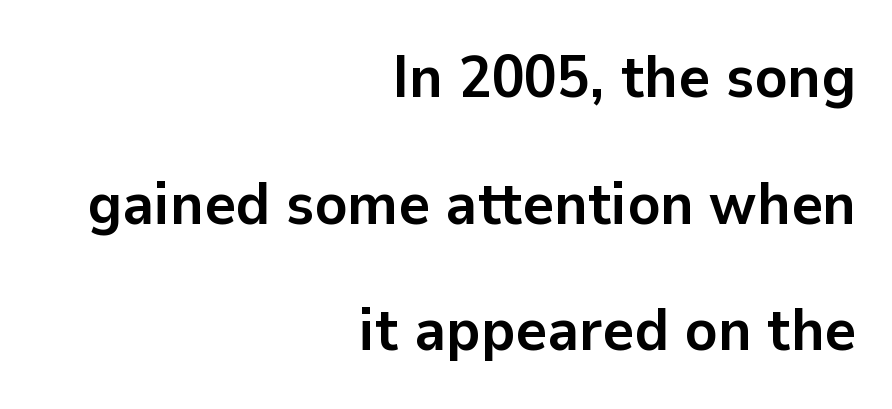
Q: Is the text bold? A: Yes.
Q: Is the text italic (slanted)? A: No, it is upright.
Q: Is the typeface a serif or a sans-serif typeface? A: Sans-serif.
Q: Is the text underlined? A: No.
Q: How is the paragraph aligned? A: Right-aligned.
Q: Is the spacing between letters normal or unusually wide? A: Normal.
Q: Is the spacing between lines tight, normal or loose? A: Loose.
Q: Width (condensed, normal, or wide)? A: Normal.
Q: Stroke contrast? A: Low.
Q: x-height? A: Medium.
Q: Monospaced? A: No.
